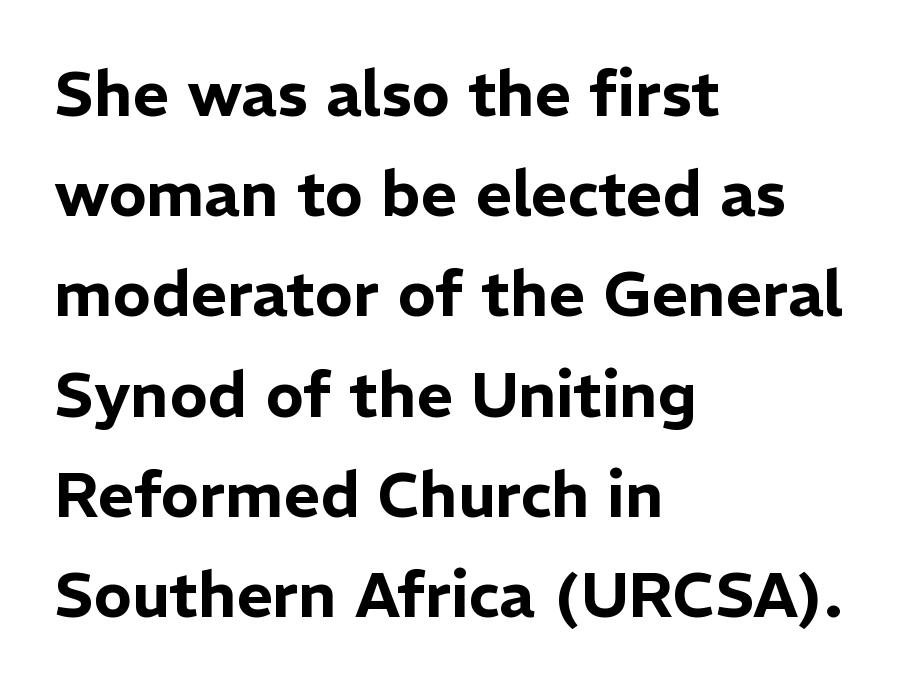
{"serif": "no", "italic": "no", "width": "normal", "stroke_contrast": "low", "x_height": "medium", "monospaced": "no", "underline": "no", "align": "left", "line_spacing": "normal", "line_spacing_ratio": 1.59, "letter_spacing": "normal", "letter_spacing_em": 0.0, "glyph_px": 63}
